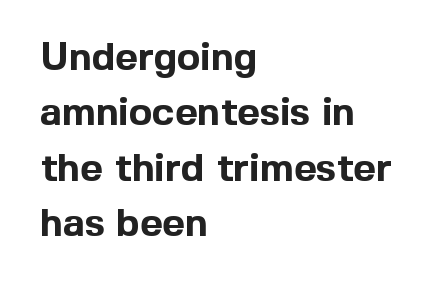
The image shows 39 px bold sans-serif type, upright; set left-aligned, normal line spacing (1.42x), normal letter spacing, not underlined; a medium x-height.
